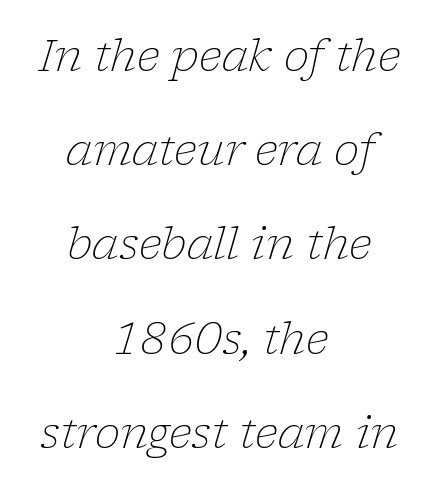
{"serif": "yes", "italic": "yes", "lean": "right", "slant_degrees": 17, "bold": "no", "weight": "light", "width": "normal", "stroke_contrast": "low", "x_height": "medium", "monospaced": "no", "underline": "no", "align": "center", "line_spacing": "loose", "line_spacing_ratio": 2.19, "letter_spacing": "normal", "letter_spacing_em": 0.0, "glyph_px": 43}
